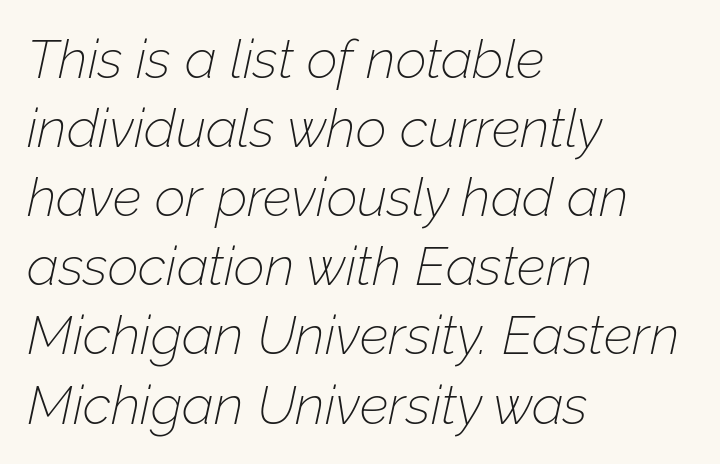
{"italic": "yes", "lean": "right", "slant_degrees": 12, "bold": "no", "weight": "thin", "width": "normal", "stroke_contrast": "low", "x_height": "medium", "monospaced": "no", "underline": "no", "align": "left", "line_spacing": "normal", "line_spacing_ratio": 1.28, "letter_spacing": "normal", "letter_spacing_em": 0.0, "glyph_px": 54}
